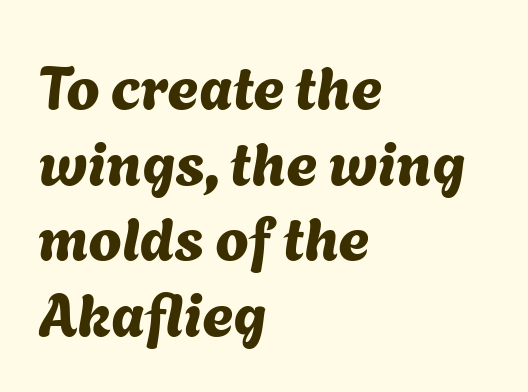
{"serif": "no", "width": "normal", "stroke_contrast": "medium", "x_height": "medium", "monospaced": "no", "underline": "no", "align": "left", "line_spacing": "normal", "line_spacing_ratio": 1.26, "letter_spacing": "normal", "letter_spacing_em": 0.0, "glyph_px": 60}
